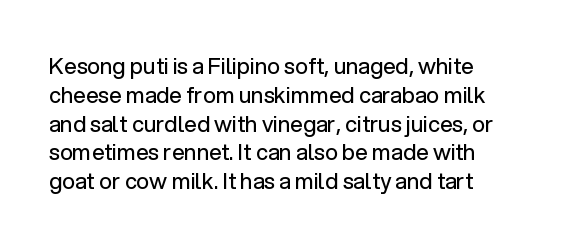
The image shows 22 px text type, upright; set left-aligned, normal line spacing (1.31x), normal letter spacing, not underlined.
